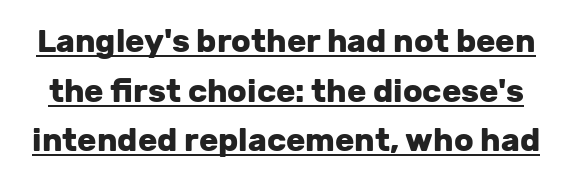
The image shows 32 px heavy sans-serif type, upright; set normal line spacing (1.55x), normal letter spacing, underlined; low stroke contrast and a medium x-height.
